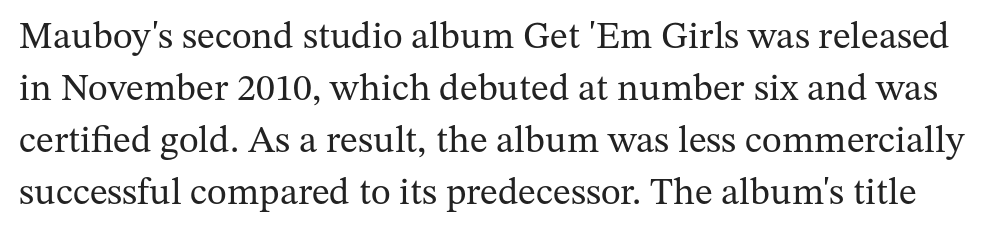
One glance says typical: line gaps are just what's usual. The weight would be labelled regular, book, light, or lighter still. Do the letters lean? They stand straight. Typographically, this falls in the serif category. The line texture is even and compact thanks to regular tracking.
